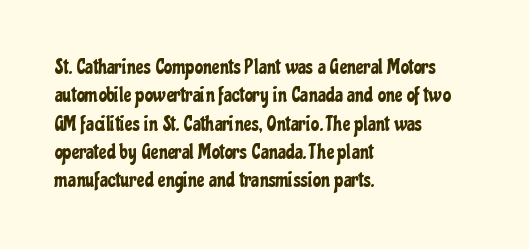
{"italic": "no", "underline": "no", "align": "left", "line_spacing": "normal", "line_spacing_ratio": 1.35, "letter_spacing": "normal", "letter_spacing_em": 0.0, "glyph_px": 21}
